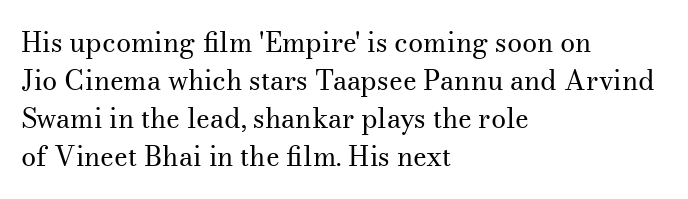
{"italic": "no", "bold": "no", "underline": "no", "align": "left", "line_spacing": "normal", "line_spacing_ratio": 1.41, "letter_spacing": "normal", "letter_spacing_em": 0.0, "glyph_px": 27}
